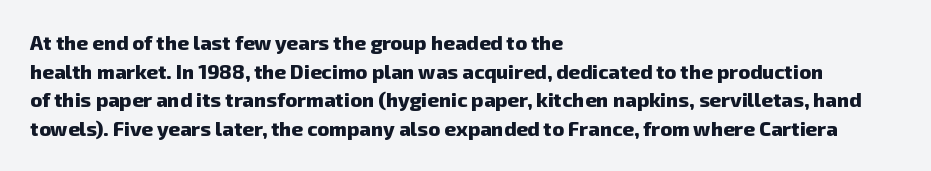
The image shows 20 px bold type; set left-aligned, normal line spacing (1.43x), normal letter spacing, not underlined.
